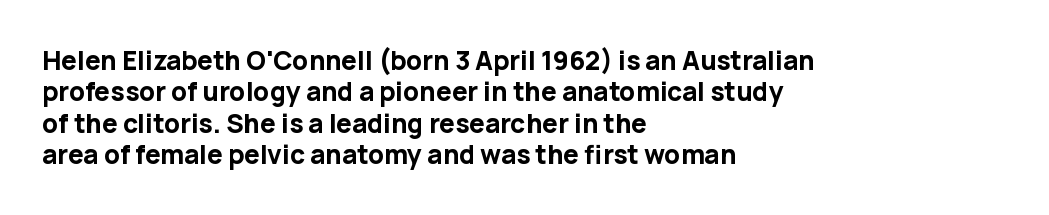
{"italic": "no", "bold": "yes", "underline": "no", "align": "left", "line_spacing_ratio": 1.21, "letter_spacing": "normal", "letter_spacing_em": 0.0, "glyph_px": 26}
